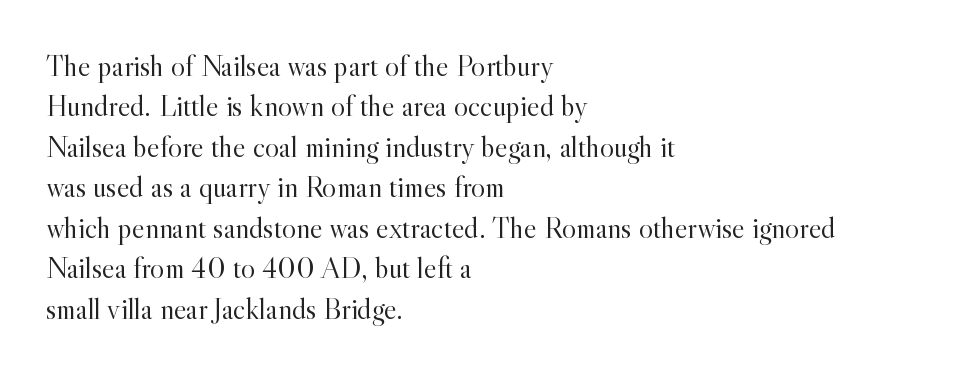
The image shows 30 px light serif type, upright; set left-aligned, normal line spacing (1.35x), normal letter spacing, not underlined; a small x-height.
